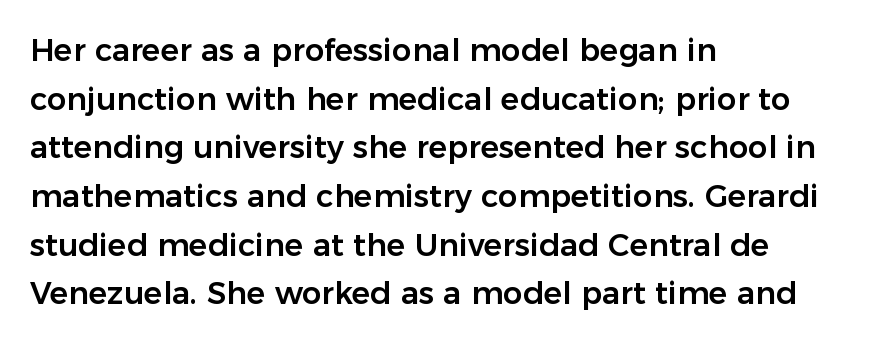
Q: Is the text italic (slanted)? A: No, it is upright.
Q: Is the typeface a serif or a sans-serif typeface? A: Sans-serif.
Q: Is the text underlined? A: No.
Q: How is the paragraph aligned? A: Left-aligned.
Q: Is the spacing between letters normal or unusually wide? A: Normal.
Q: Is the spacing between lines tight, normal or loose? A: Normal.
Q: Width (condensed, normal, or wide)? A: Normal.
Q: Stroke contrast? A: Low.
Q: x-height? A: Medium.
Q: Monospaced? A: No.
